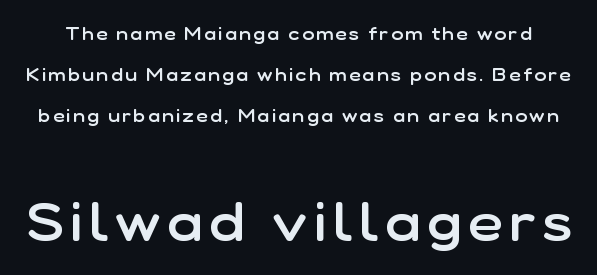
Q: Is the text bold? A: Semi-bold.
Q: Is the text italic (slanted)? A: No, it is upright.
Q: Is the typeface a serif or a sans-serif typeface? A: Sans-serif.
Q: Is the text underlined? A: No.
Q: Is the spacing between lines tight, normal or loose? A: Loose.
Q: Which block of text is set in a larger size, the first (top) or the second (bottom)? A: The second (bottom) one.
Q: Width (condensed, normal, or wide)? A: Normal.
Q: Stroke contrast? A: Low.
Q: x-height? A: Medium.
Q: Monospaced? A: No.
